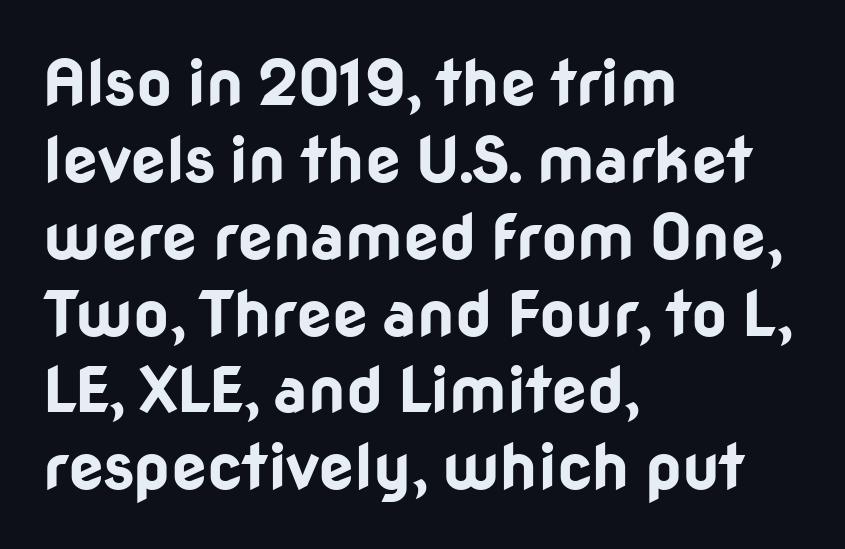
{"serif": "no", "italic": "no", "bold": "yes", "weight": "bold", "width": "normal", "stroke_contrast": "low", "x_height": "medium", "monospaced": "no", "underline": "no", "align": "left", "line_spacing_ratio": 1.22, "letter_spacing": "normal", "letter_spacing_em": 0.0, "glyph_px": 63}
